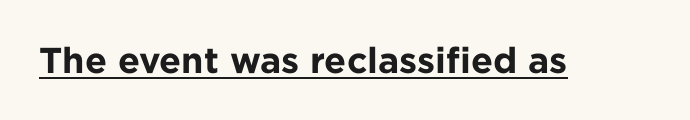
{"serif": "no", "italic": "no", "bold": "yes", "weight": "bold", "width": "normal", "stroke_contrast": "low", "x_height": "medium", "monospaced": "no", "underline": "yes", "letter_spacing": "normal", "letter_spacing_em": 0.0, "glyph_px": 36}
